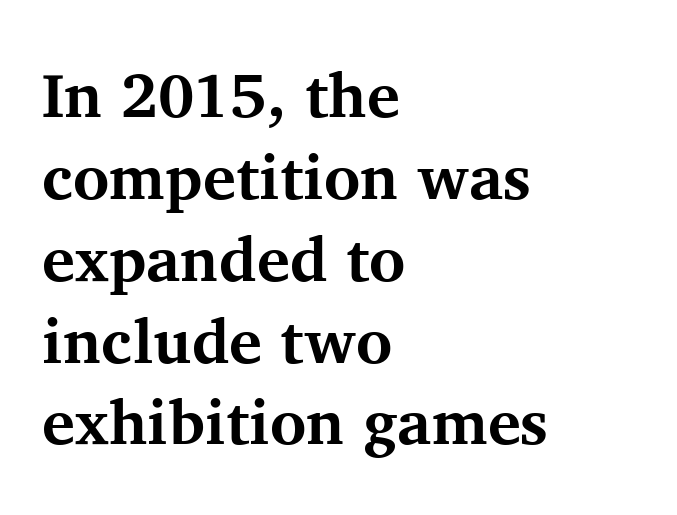
The image shows 62 px bold serif type, upright; set left-aligned, normal line spacing (1.32x), normal letter spacing, not underlined; medium stroke contrast and a medium x-height.
